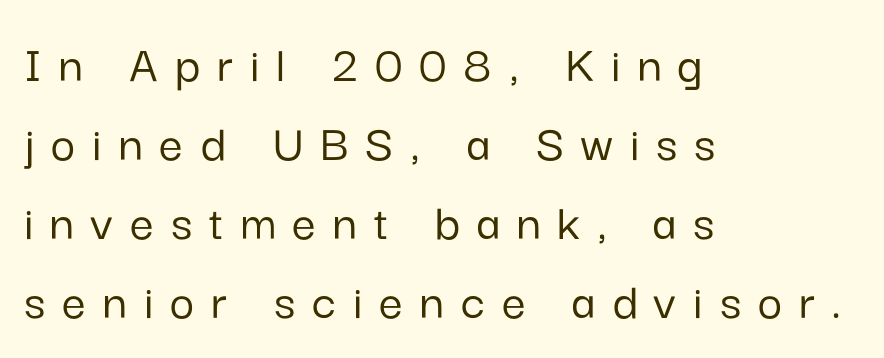
Q: Is the text italic (slanted)? A: No, it is upright.
Q: Is the typeface a serif or a sans-serif typeface? A: Sans-serif.
Q: Is the text underlined? A: No.
Q: How is the paragraph aligned? A: Left-aligned.
Q: Is the spacing between letters normal or unusually wide? A: Unusually wide.
Q: Is the spacing between lines tight, normal or loose? A: Normal.
Q: Width (condensed, normal, or wide)? A: Normal.
Q: Stroke contrast? A: Low.
Q: x-height? A: Medium.
Q: Monospaced? A: No.
